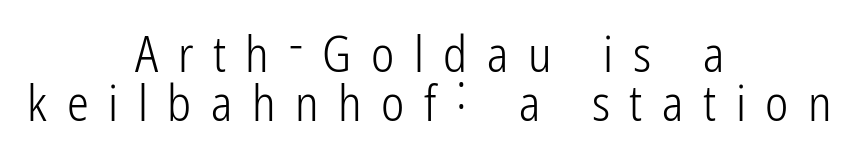
Q: Is the text bold? A: No.
Q: Is the text italic (slanted)? A: No, it is upright.
Q: Is the typeface a serif or a sans-serif typeface? A: Sans-serif.
Q: Is the text underlined? A: No.
Q: How is the paragraph aligned? A: Centered.
Q: Is the spacing between letters normal or unusually wide? A: Unusually wide.
Q: Is the spacing between lines tight, normal or loose? A: Tight.
Q: Width (condensed, normal, or wide)? A: Condensed.
Q: Stroke contrast? A: Low.
Q: x-height? A: Medium.
Q: Monospaced? A: No.
